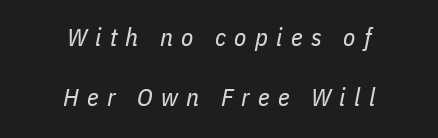
The image shows 25 px text type, italic (leaning right); set centered, loose line spacing (2.39x), unusually wide letter spacing (+0.33 em), not underlined.
